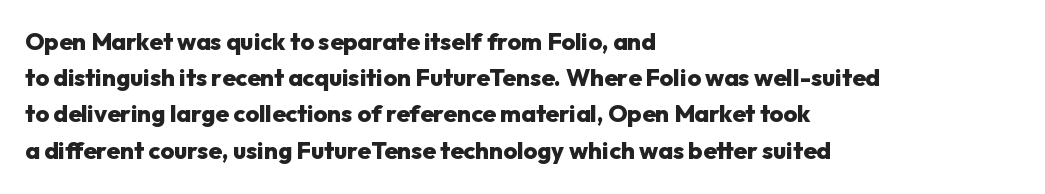
The image shows 24 px bold type, upright; set left-aligned, normal line spacing (1.51x), normal letter spacing, not underlined.
